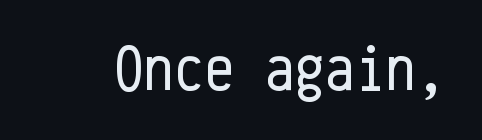
This rendering employs a face without finishing strokes, i.e., a sans-serif. The type sits square on the baseline with zero lean. Vertical stems look standard width or narrower in stroke. Here the designer chose a console-style face with uniform glyph widths.
